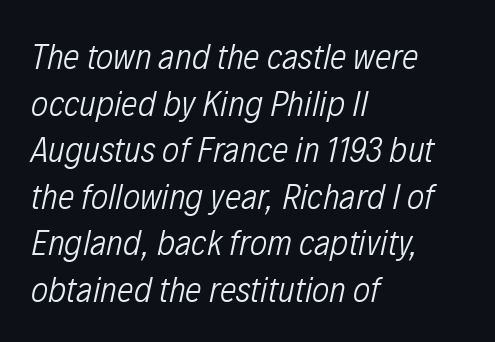
Q: Is the text bold? A: No.
Q: Is the text italic (slanted)? A: Yes, it leans right by about 12 degrees.
Q: Is the text underlined? A: No.
Q: How is the paragraph aligned? A: Left-aligned.
Q: Is the spacing between letters normal or unusually wide? A: Normal.
Q: Is the spacing between lines tight, normal or loose? A: Normal.
Q: Width (condensed, normal, or wide)? A: Condensed.
Q: Stroke contrast? A: Low.
Q: x-height? A: Medium.
Q: Monospaced? A: No.
